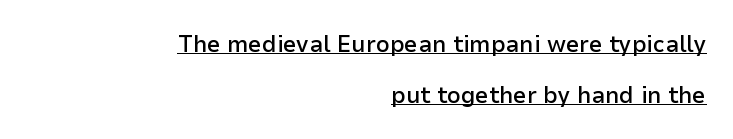
Every word sits above its own underline. Typographic density is moderately raised because the face is semibold. The designer dialed line spacing up above the default. The paragraph shown leans on its right margin. This sample uses an upright cut, with every glyph sitting square on the baseline.
